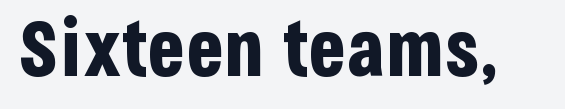
{"serif": "no", "italic": "no", "bold": "yes", "weight": "bold", "width": "condensed", "stroke_contrast": "low", "x_height": "large", "monospaced": "no", "underline": "no", "letter_spacing": "normal", "letter_spacing_em": 0.0, "glyph_px": 79}
